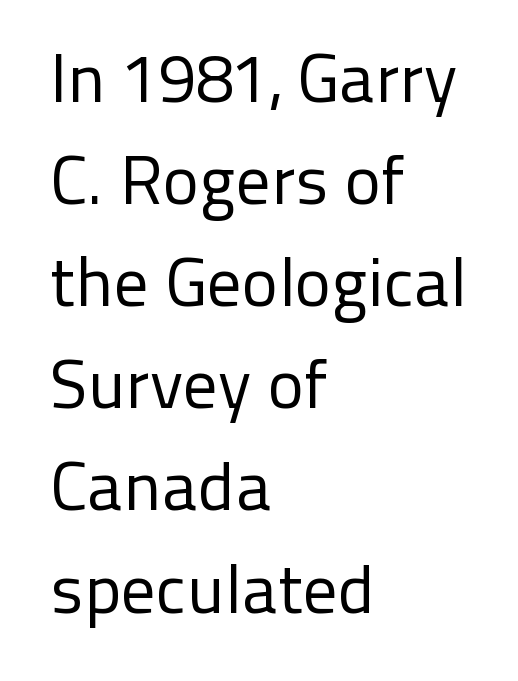
Successive baselines arrive at the customary interval. This sample uses a sans-serif face. Summary of weight: not heavy and not bold. This is the regular roman posture of the typeface. The paragraph shown leans on its left margin. Underlining? Definitely not there.
